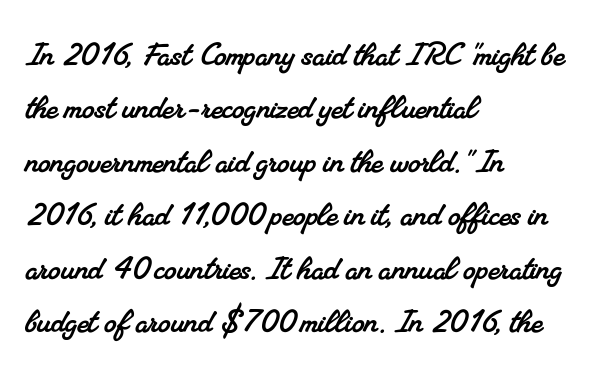
Q: Is the typeface a serif or a sans-serif typeface? A: Serif.
Q: Is the text underlined? A: No.
Q: How is the paragraph aligned? A: Left-aligned.
Q: Is the spacing between letters normal or unusually wide? A: Normal.
Q: Is the spacing between lines tight, normal or loose? A: Normal.
Q: Width (condensed, normal, or wide)? A: Normal.
Q: Stroke contrast? A: Medium.
Q: x-height? A: Small.
Q: Monospaced? A: No.
